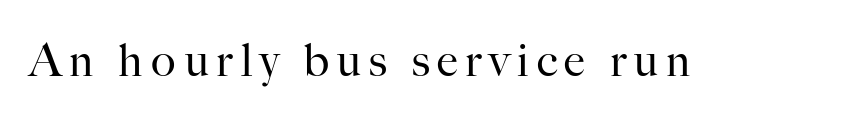
Do the letters lean? They stand straight. The face used here is proportionally spaced, like ordinary book or web type. Descender tails drop into unmarked territory. The glyphs in this specimen are seriffed.
